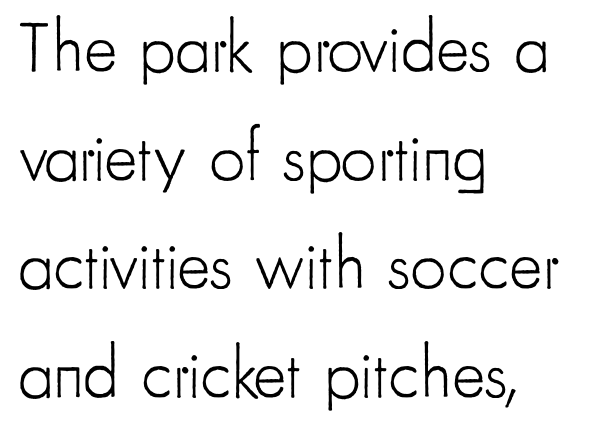
The image shows 71 px light, condensed sans-serif type, upright; set left-aligned, normal line spacing (1.53x), normal letter spacing, not underlined; low stroke contrast and a small x-height.
